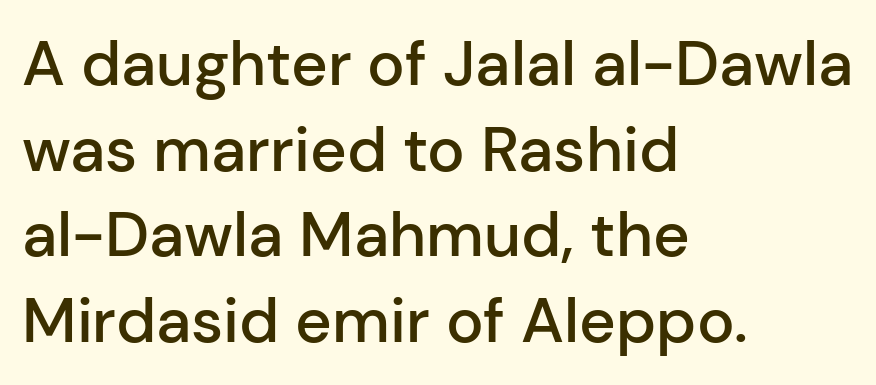
{"serif": "no", "italic": "no", "bold": "semi", "weight": "semibold", "width": "normal", "stroke_contrast": "low", "x_height": "medium", "monospaced": "no", "underline": "no", "align": "left", "line_spacing": "normal", "line_spacing_ratio": 1.36, "letter_spacing": "normal", "letter_spacing_em": 0.0, "glyph_px": 63}
